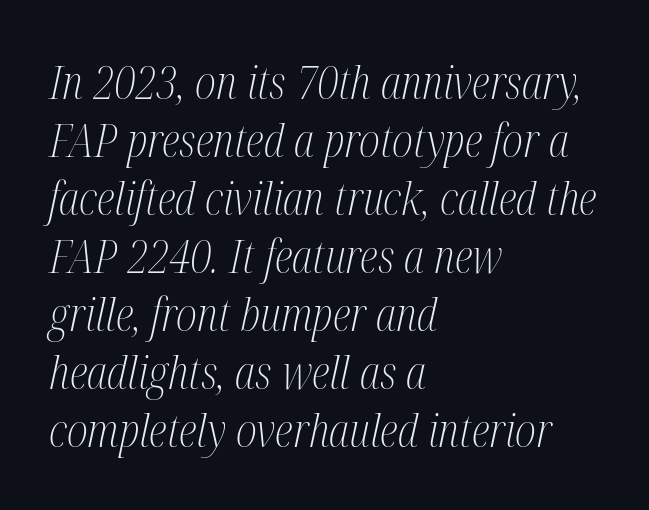
The type family on display is of the serif kind. How are the letters spaced? Ordinarily, with no added tracking. One glance says typical: line gaps are just what's usual. Each letter keeps its own natural width here, so spacing adapts to shape. The text block is weighted toward the left margin, trailing off unevenly rightward.
